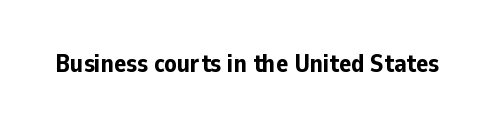
Underlining? Definitely not there. Strong, thick strokes mark this as bold type. This sample uses an upright cut, with every glyph sitting square on the baseline. A typesetter would call this zero additional tracking.
